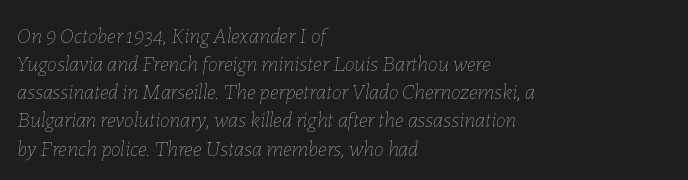
Q: Is the text bold? A: No.
Q: Is the text italic (slanted)? A: Yes, it leans right by about 7 degrees.
Q: Is the text underlined? A: No.
Q: How is the paragraph aligned? A: Left-aligned.
Q: Is the spacing between letters normal or unusually wide? A: Normal.
Q: Is the spacing between lines tight, normal or loose? A: Normal.
